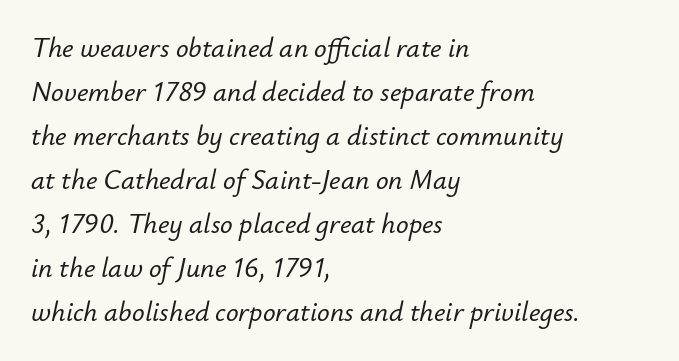
{"italic": "yes", "lean": "right", "slant_degrees": 12, "width": "normal", "stroke_contrast": "low", "x_height": "small", "monospaced": "no", "underline": "no", "align": "left", "line_spacing": "normal", "line_spacing_ratio": 1.57, "letter_spacing": "normal", "letter_spacing_em": 0.0, "glyph_px": 28}
